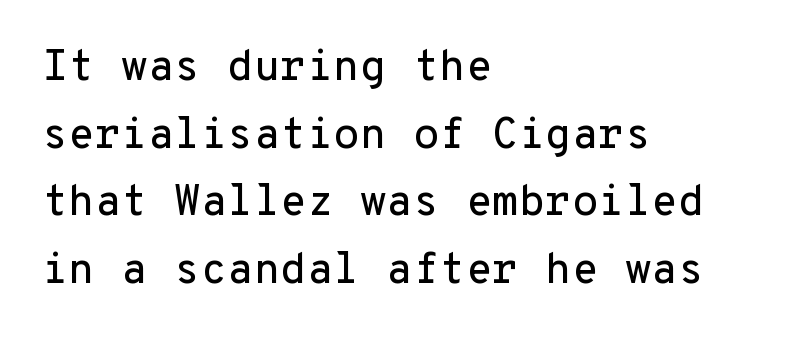
The image shows 43 px sans-serif type, upright, monospaced; set left-aligned, normal line spacing (1.57x), normal letter spacing, not underlined; low stroke contrast and a medium x-height.
